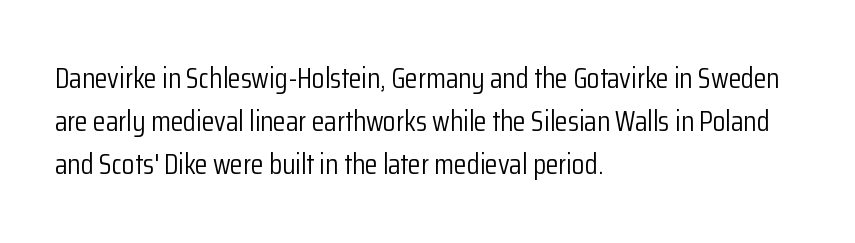
{"serif": "no", "italic": "no", "bold": "no", "weight": "light", "width": "condensed", "stroke_contrast": "low", "x_height": "medium", "monospaced": "no", "underline": "no", "align": "left", "line_spacing": "normal", "line_spacing_ratio": 1.49, "letter_spacing": "normal", "letter_spacing_em": 0.0, "glyph_px": 29}
